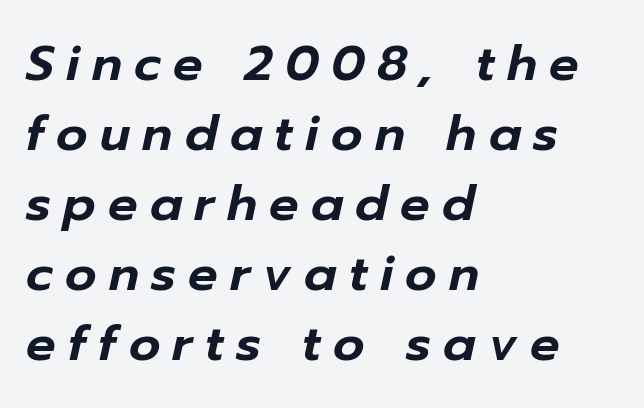
Leading: standard. One-word summary of the alignment: left. Each row of text sits above clean, open space. You could not count columns in this text — the font is proportionally spaced.
